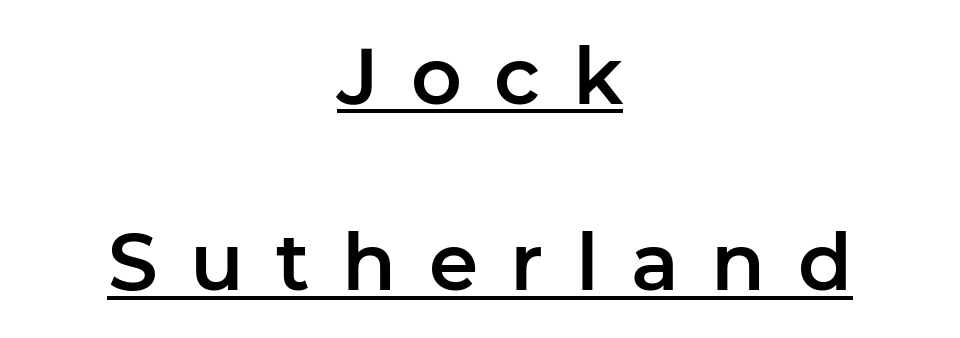
{"serif": "no", "italic": "no", "width": "normal", "stroke_contrast": "low", "x_height": "medium", "monospaced": "no", "underline": "yes", "align": "center", "line_spacing": "loose", "line_spacing_ratio": 2.36, "letter_spacing": "wide", "letter_spacing_em": 0.41, "glyph_px": 79}
